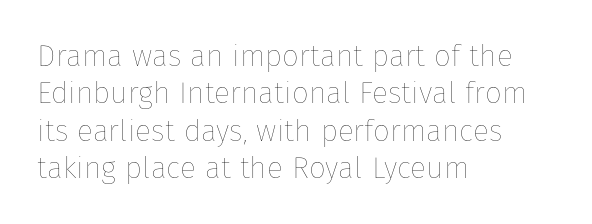
Q: Is the text bold? A: No.
Q: Is the text italic (slanted)? A: No, it is upright.
Q: Is the text underlined? A: No.
Q: How is the paragraph aligned? A: Left-aligned.
Q: Is the spacing between letters normal or unusually wide? A: Normal.
Q: Is the spacing between lines tight, normal or loose? A: Normal.
Q: Width (condensed, normal, or wide)? A: Normal.
Q: Stroke contrast? A: Low.
Q: x-height? A: Medium.
Q: Monospaced? A: No.
